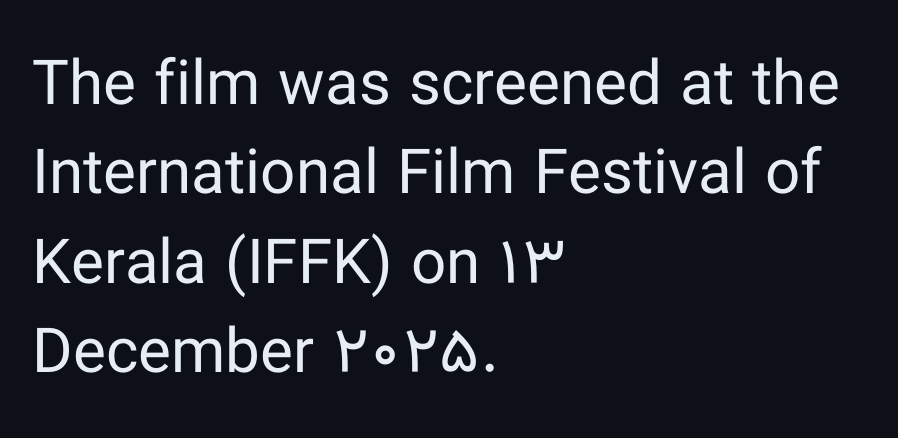
{"serif": "no", "italic": "no", "bold": "no", "weight": "regular", "width": "normal", "stroke_contrast": "low", "x_height": "medium", "monospaced": "no", "underline": "no", "align": "left", "line_spacing": "normal", "line_spacing_ratio": 1.44, "letter_spacing": "normal", "letter_spacing_em": 0.0, "glyph_px": 62}
